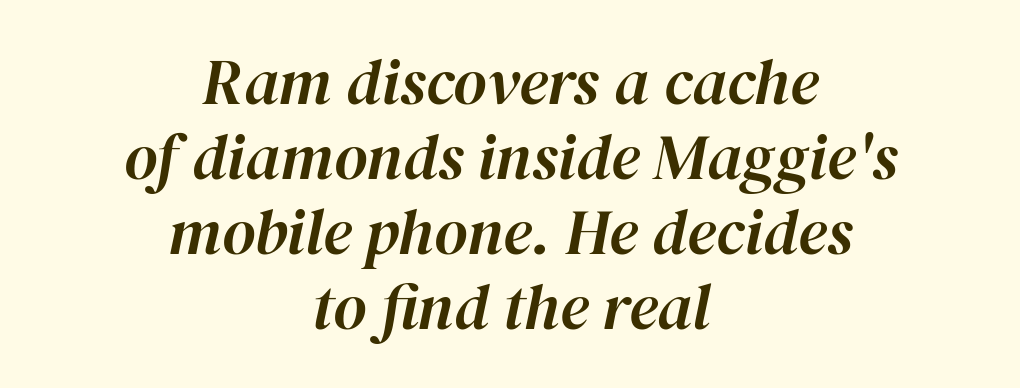
These lines were composed using italics. These lines keep a tight, regular rhythm from letter to letter. The passage shown is typed in a proportional face where columns would drift. This sample is center-justified, so both line endings float freely. Clear beneath every line of the passage.
